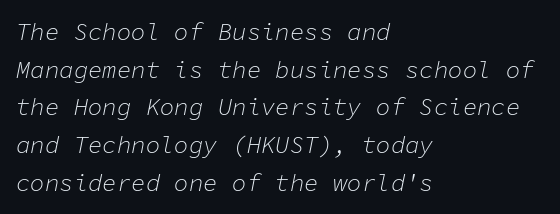
The image shows 24 px text type, italic (leaning right); set left-aligned, normal line spacing (1.57x), normal letter spacing, not underlined.
